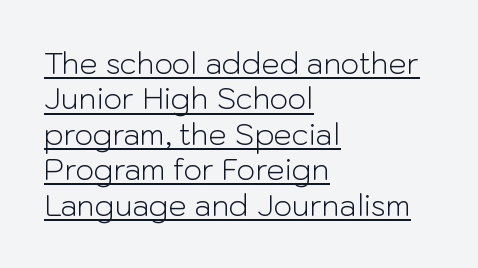
Q: Is the text bold? A: No.
Q: Is the text italic (slanted)? A: No, it is upright.
Q: Is the typeface a serif or a sans-serif typeface? A: Sans-serif.
Q: Is the text underlined? A: Yes.
Q: How is the paragraph aligned? A: Left-aligned.
Q: Is the spacing between letters normal or unusually wide? A: Normal.
Q: Width (condensed, normal, or wide)? A: Normal.
Q: Stroke contrast? A: Low.
Q: x-height? A: Medium.
Q: Monospaced? A: No.
